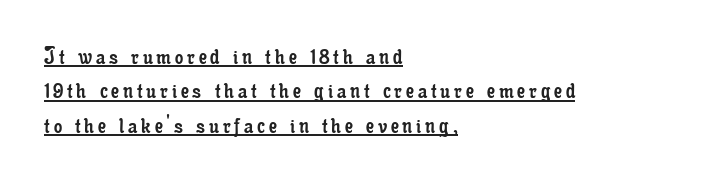
Q: Is the text bold? A: No.
Q: Is the text italic (slanted)? A: No, it is upright.
Q: Is the text underlined? A: Yes.
Q: How is the paragraph aligned? A: Left-aligned.
Q: Is the spacing between lines tight, normal or loose? A: Normal.
